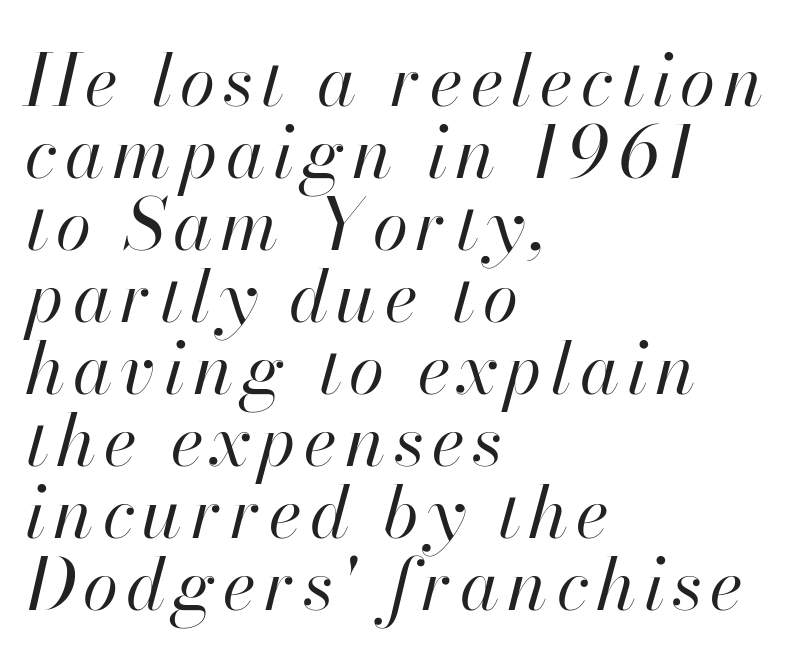
{"italic": "yes", "lean": "right", "slant_degrees": 13, "bold": "no", "weight": "regular", "width": "normal", "stroke_contrast": "high", "x_height": "small", "monospaced": "no", "underline": "no", "align": "left", "line_spacing": "tight", "line_spacing_ratio": 1.0, "glyph_px": 72}
